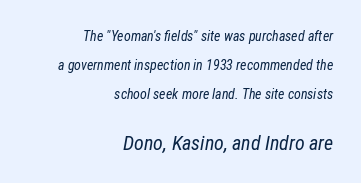
The face looks like a standard text weight, possibly lighter. The area under the type is left untouched. A typesetter would call this leading open, well beyond the default. Inter-character spacing is left at the font's built-in metrics. The typography opts for an oblique posture over an upright one.
